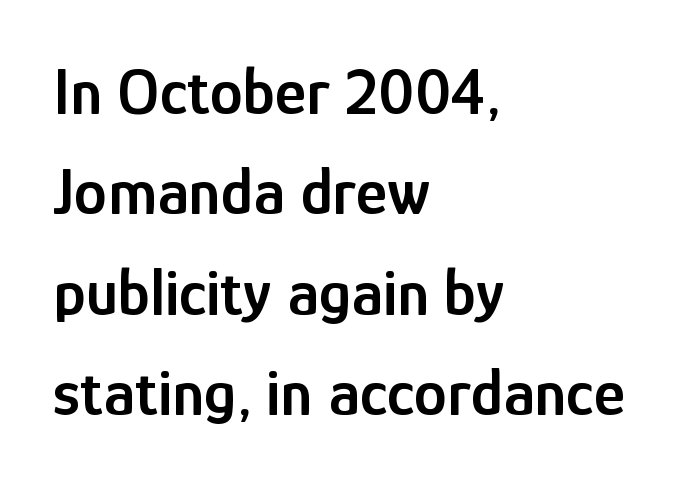
{"serif": "no", "italic": "no", "bold": "semi", "weight": "semibold", "width": "condensed", "stroke_contrast": "low", "x_height": "medium", "monospaced": "no", "underline": "no", "align": "left", "line_spacing": "normal", "line_spacing_ratio": 1.5, "letter_spacing": "normal", "letter_spacing_em": 0.0, "glyph_px": 67}
